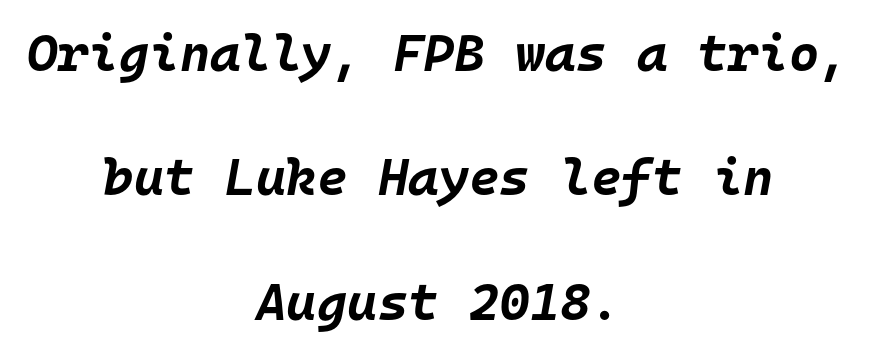
{"italic": "yes", "lean": "right", "slant_degrees": 10, "bold": "yes", "weight": "bold", "width": "normal", "stroke_contrast": "low", "x_height": "large", "monospaced": "yes", "underline": "no", "align": "center", "line_spacing": "loose", "line_spacing_ratio": 2.39, "letter_spacing": "normal", "letter_spacing_em": 0.0, "glyph_px": 52}
